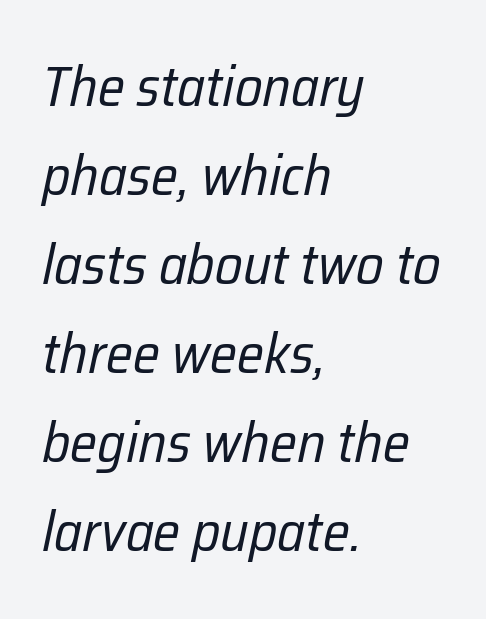
{"italic": "yes", "lean": "right", "slant_degrees": 12, "bold": "no", "weight": "regular", "width": "condensed", "stroke_contrast": "low", "x_height": "medium", "monospaced": "no", "underline": "no", "align": "left", "line_spacing": "normal", "line_spacing_ratio": 1.59, "letter_spacing": "normal", "letter_spacing_em": 0.0, "glyph_px": 56}
